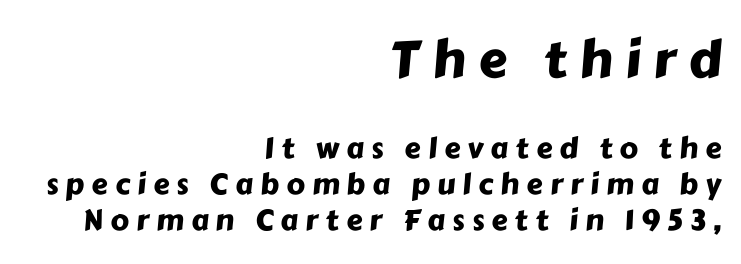
Q: Is the typeface a serif or a sans-serif typeface? A: Sans-serif.
Q: Is the text underlined? A: No.
Q: How is the paragraph aligned? A: Right-aligned.
Q: Is the spacing between letters normal or unusually wide? A: Unusually wide.
Q: Is the spacing between lines tight, normal or loose? A: Normal.
Q: Which block of text is set in a larger size, the first (top) or the second (bottom)? A: The first (top) one.
Q: Width (condensed, normal, or wide)? A: Normal.
Q: Stroke contrast? A: Low.
Q: x-height? A: Medium.
Q: Monospaced? A: No.
